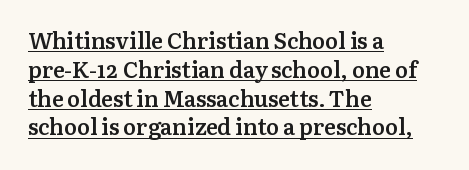
{"italic": "no", "bold": "semi", "underline": "yes", "align": "left", "line_spacing": "normal", "line_spacing_ratio": 1.31, "letter_spacing": "normal", "letter_spacing_em": 0.0, "glyph_px": 22}
